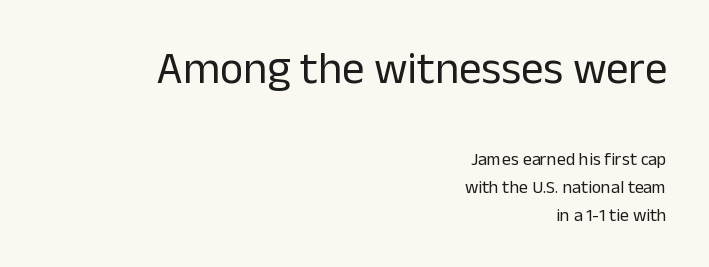
The rendering anchors every line to the right-hand side. Think of a printed novel: that variable character pitch is what you see here. The leading is moderate, giving the passage an even texture. Size contrast runs from large at the top to small at the bottom.
